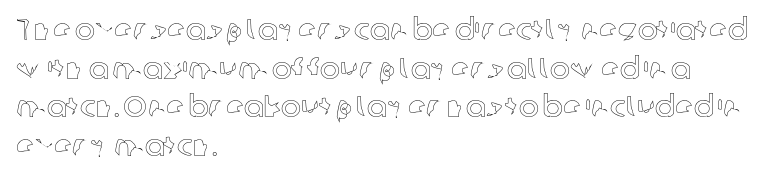
{"italic": "no", "width": "normal", "x_height": "medium", "monospaced": "no", "underline": "no", "align": "left", "line_spacing": "normal", "line_spacing_ratio": 1.29, "letter_spacing": "normal", "letter_spacing_em": 0.0, "glyph_px": 30}
